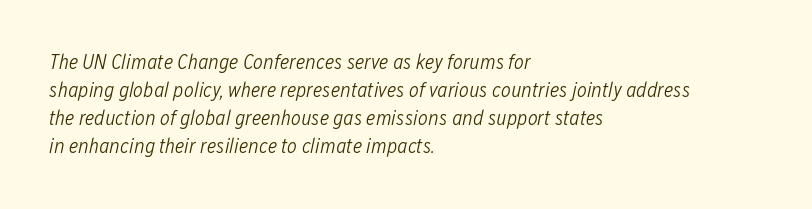
On a weight scale, this lands at 450 or below. The words here are not underlined. Line spacing here is normal. Slanted lettering throughout. In terms of letterspacing, this is plain default setting.
